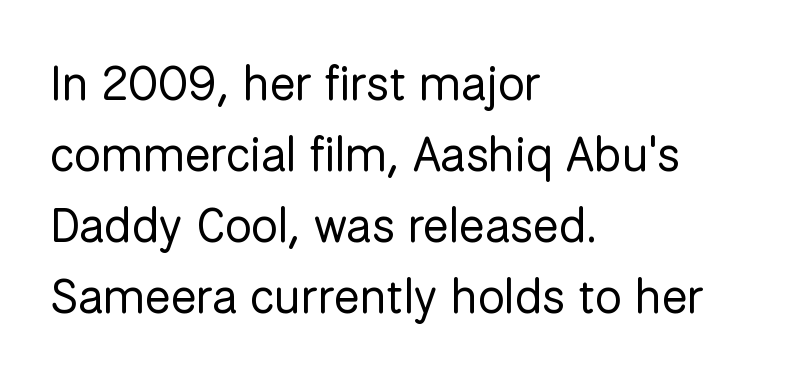
{"serif": "no", "italic": "no", "bold": "no", "weight": "regular", "width": "normal", "stroke_contrast": "low", "x_height": "medium", "monospaced": "no", "underline": "no", "align": "left", "line_spacing": "normal", "line_spacing_ratio": 1.48, "letter_spacing": "normal", "letter_spacing_em": 0.0, "glyph_px": 48}
